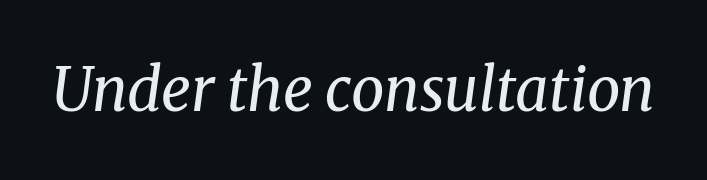
{"serif": "yes", "italic": "yes", "lean": "right", "slant_degrees": 8, "bold": "no", "weight": "regular", "width": "normal", "stroke_contrast": "medium", "x_height": "medium", "monospaced": "no", "underline": "no", "letter_spacing": "normal", "letter_spacing_em": 0.0, "glyph_px": 59}
